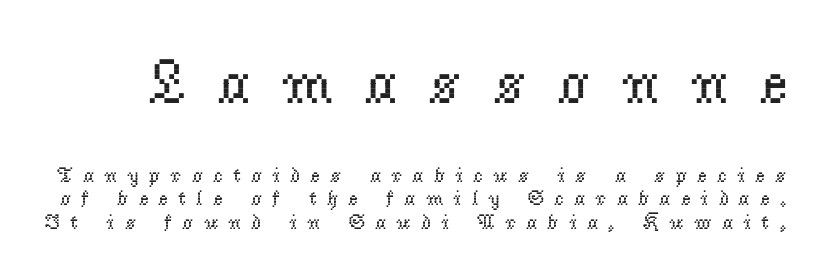
The image shows 63 px regular-weight serif type, upright; set tight line spacing (1.12x), unusually wide letter spacing (+0.48 em), not underlined; the first (top) block is 3.0x larger; low stroke contrast and a small x-height.
